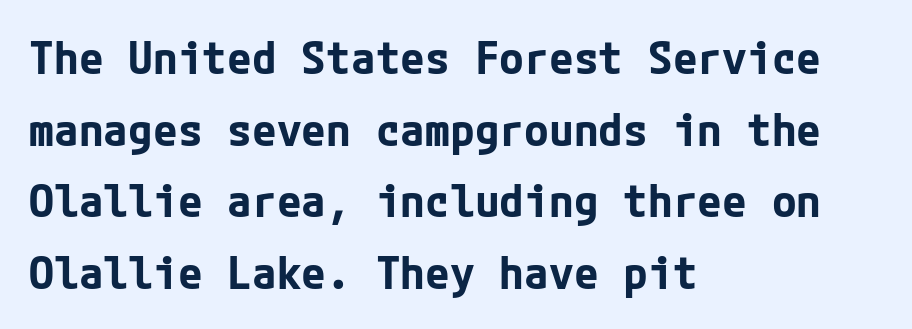
The image shows 45 px bold sans-serif type, upright; set left-aligned, normal line spacing (1.59x), normal letter spacing, not underlined; low stroke contrast and a medium x-height.
